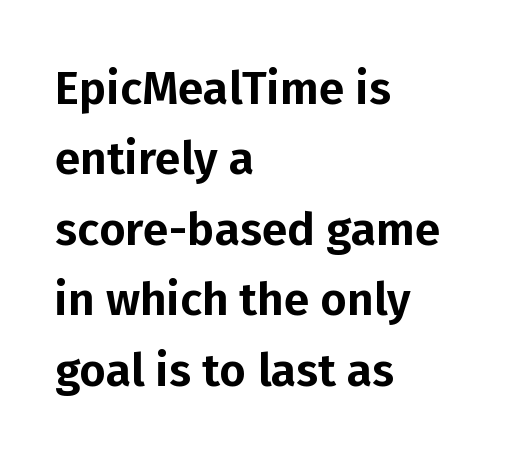
In terms of posture, this sample is upright. The passage shown stacks its lines at a standard gap. There is no visible air inserted between adjacent glyphs. Varying glyph widths throughout — classic text-font behaviour.
